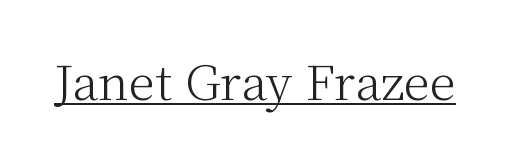
Decoration check: the copy is underlined. Is the type heavy? It reads as light-to-regular instead. Is the letter spacing exaggerated? No — it looks like the ordinary default. Here the designer chose a conventional face with non-uniform glyph widths. Designer's note — italics off, roman on.
